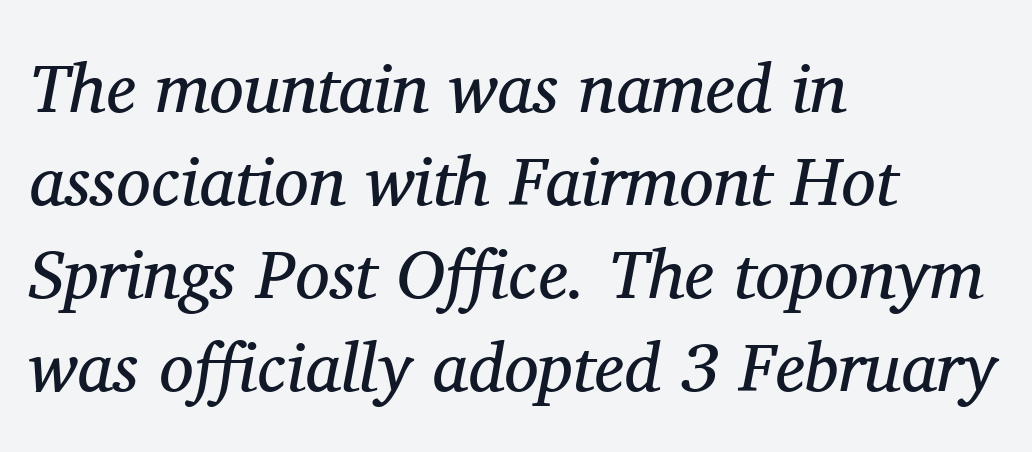
The text block is weighted toward the left margin, trailing off unevenly rightward. Descenders hang freely into open space. You could not count columns in this text — the font is proportionally spaced. This block has exactly the height ordinary leading produces. Serif or sans? Serif — the stroke terminals have little feet.
